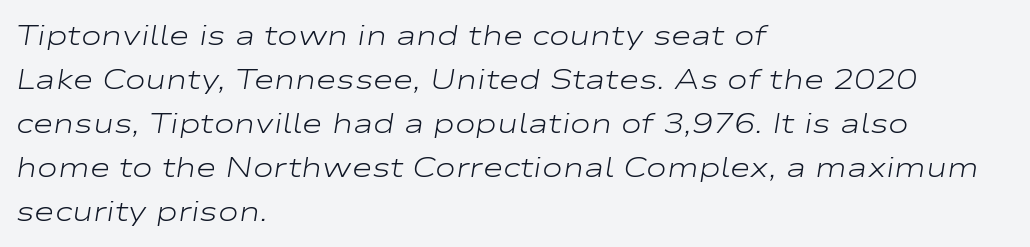
Q: Is the text bold? A: No.
Q: Is the text italic (slanted)? A: Yes, it leans right by about 9 degrees.
Q: Is the text underlined? A: No.
Q: How is the paragraph aligned? A: Left-aligned.
Q: Is the spacing between letters normal or unusually wide? A: Normal.
Q: Is the spacing between lines tight, normal or loose? A: Normal.
Q: Width (condensed, normal, or wide)? A: Wide.
Q: Stroke contrast? A: Low.
Q: x-height? A: Medium.
Q: Monospaced? A: No.
